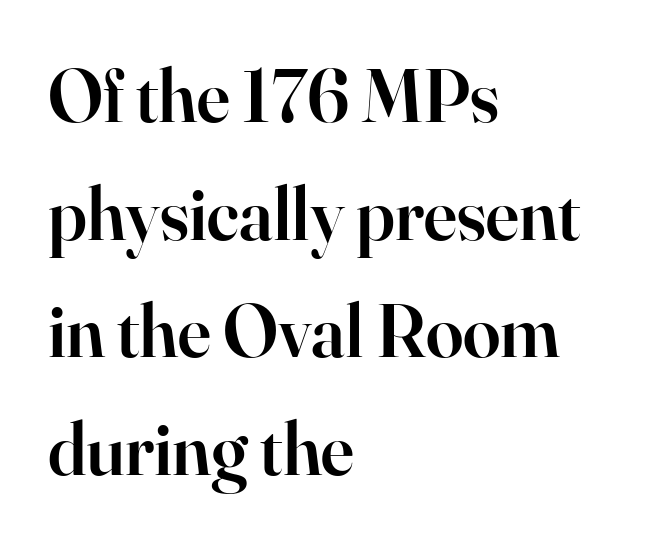
The image shows 75 px semibold serif type, upright; set left-aligned, normal line spacing (1.57x), normal letter spacing, not underlined; high stroke contrast and a small x-height.
